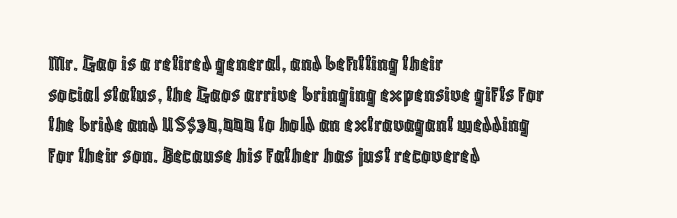
The image shows 24 px text type, upright; set left-aligned, normal line spacing (1.28x), normal letter spacing, not underlined.
